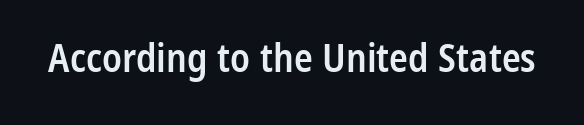
The image shows 39 px semibold, condensed sans-serif type, upright; set normal letter spacing, not underlined; low stroke contrast and a medium x-height.
